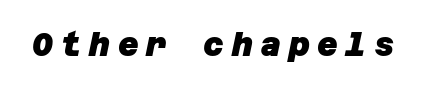
The image shows 32 px heavy sans-serif type; set unusually wide letter spacing (+0.24 em), not underlined; low stroke contrast and a large x-height.
